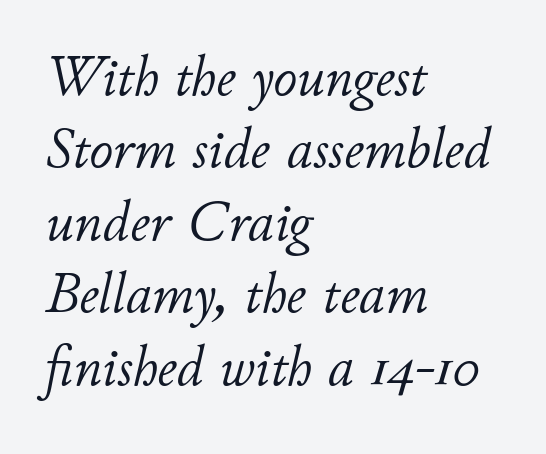
The image shows 58 px light type, italic (leaning right); set left-aligned, normal line spacing (1.25x), normal letter spacing, not underlined; low stroke contrast and a small x-height.
